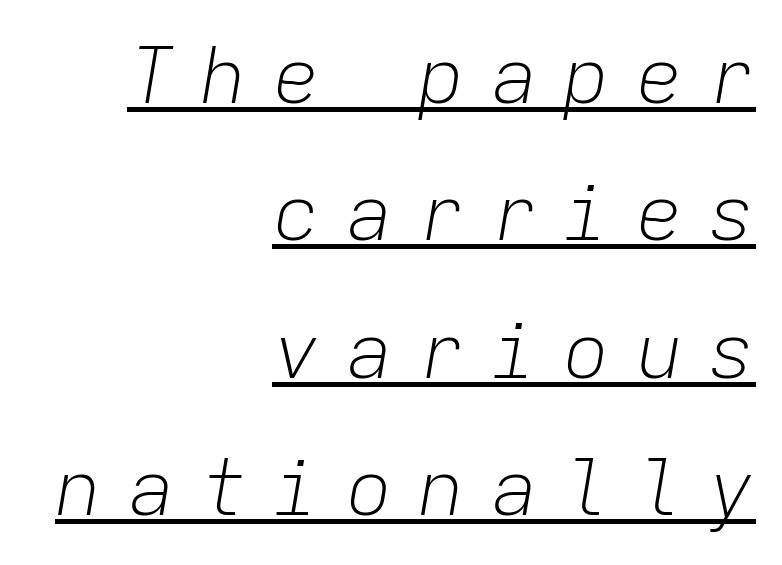
The image shows 78 px light type, italic (leaning right), monospaced; set right-aligned, line spacing 1.76x, unusually wide letter spacing (+0.33 em), underlined; low stroke contrast and a medium x-height.
